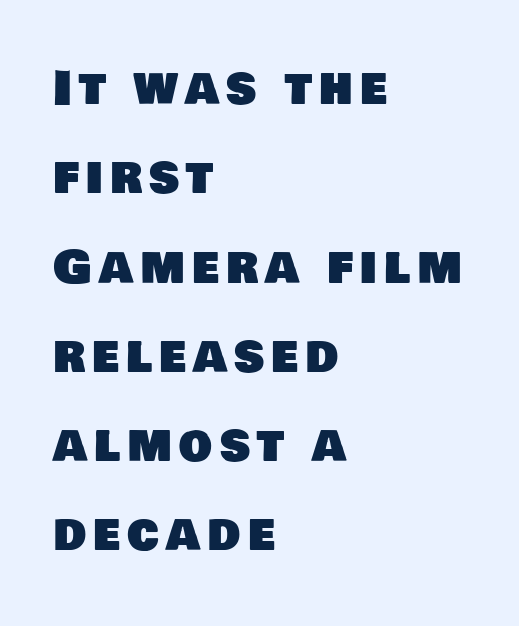
Check where the strokes stop: nothing finishes them off — pure sans. Beneath every word, the page is bare. This sample is left-justified, so line endings fall wherever the words run out. Each new line begins a long way beneath the previous one.
